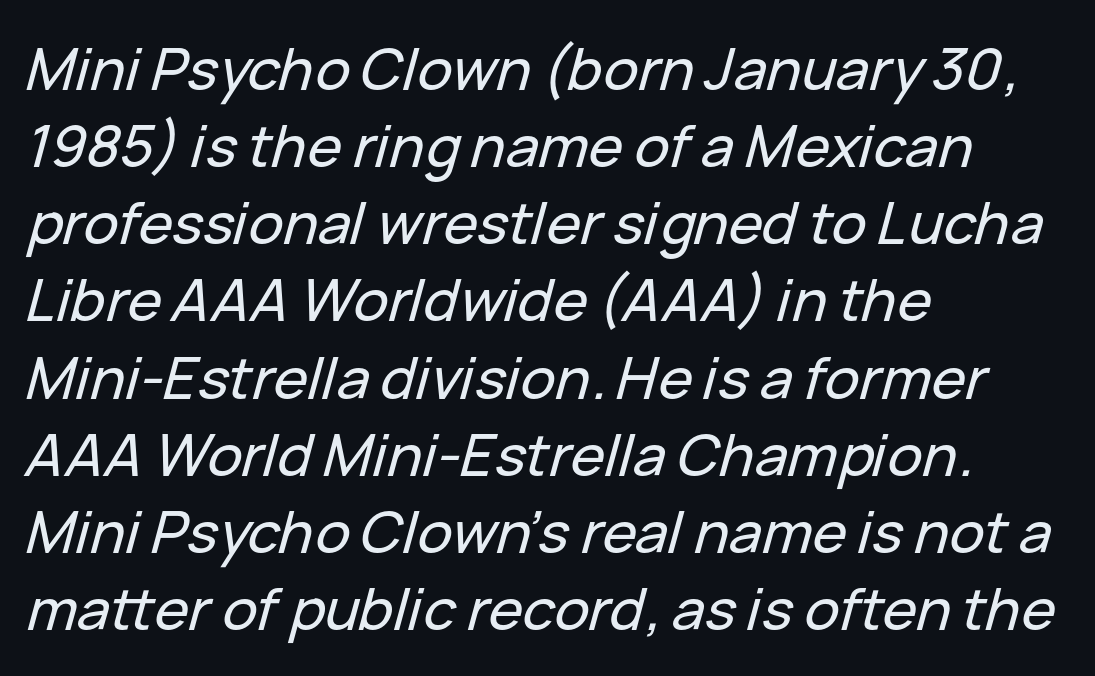
Q: Is the text italic (slanted)? A: Yes, it leans right by about 15 degrees.
Q: Is the text underlined? A: No.
Q: How is the paragraph aligned? A: Left-aligned.
Q: Is the spacing between letters normal or unusually wide? A: Normal.
Q: Is the spacing between lines tight, normal or loose? A: Normal.
Q: Width (condensed, normal, or wide)? A: Normal.
Q: Stroke contrast? A: Low.
Q: x-height? A: Medium.
Q: Monospaced? A: No.
